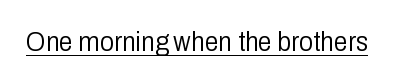
Q: Is the text bold? A: No.
Q: Is the text italic (slanted)? A: No, it is upright.
Q: Is the typeface a serif or a sans-serif typeface? A: Sans-serif.
Q: Is the text underlined? A: Yes.
Q: Is the spacing between letters normal or unusually wide? A: Normal.
Q: Width (condensed, normal, or wide)? A: Condensed.
Q: Stroke contrast? A: Low.
Q: x-height? A: Medium.
Q: Monospaced? A: No.
